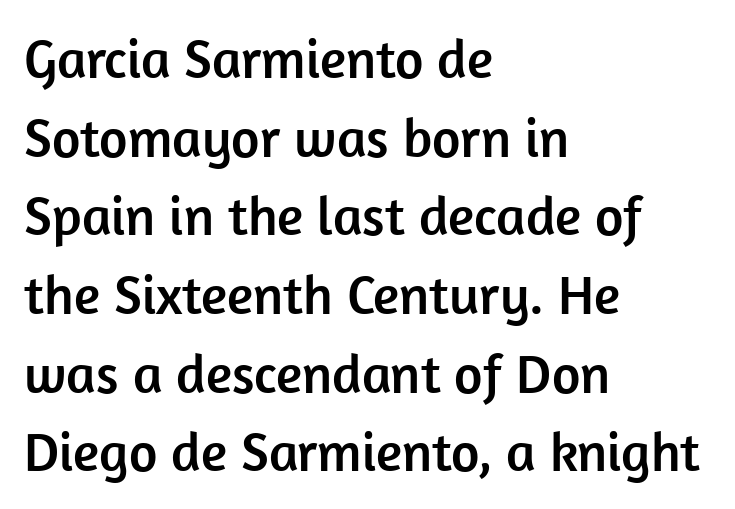
{"serif": "no", "italic": "no", "width": "normal", "stroke_contrast": "low", "x_height": "medium", "monospaced": "no", "underline": "no", "align": "left", "line_spacing": "normal", "line_spacing_ratio": 1.43, "letter_spacing": "normal", "letter_spacing_em": 0.0, "glyph_px": 55}
